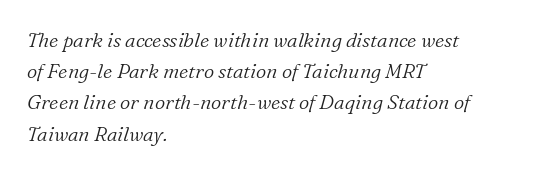
Characters follow at the spacing the type designer built in. Rows of type keep a routine distance in the vertical direction. This sample uses an oblique cut, with every glyph tilted off the vertical. The letters look calm and open, with moderate or lighter stems. Line starts are locked; line ends wander.
